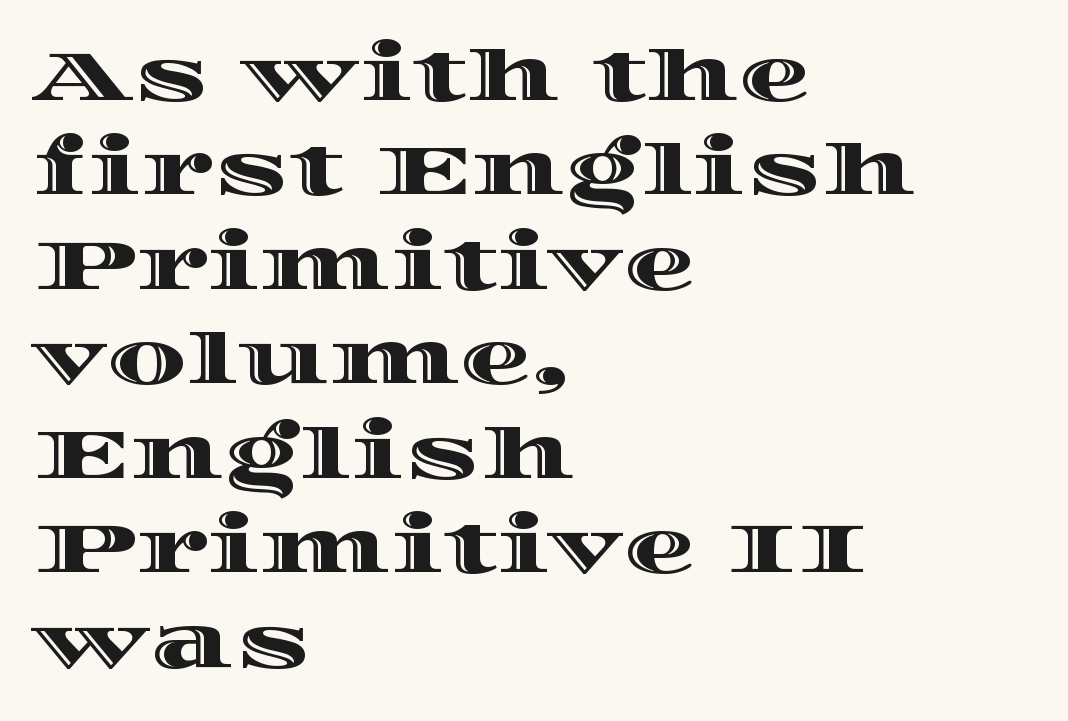
{"italic": "no", "width": "wide", "x_height": "large", "monospaced": "no", "underline": "no", "align": "left", "line_spacing": "normal", "line_spacing_ratio": 1.33, "letter_spacing": "normal", "letter_spacing_em": 0.0, "glyph_px": 71}
